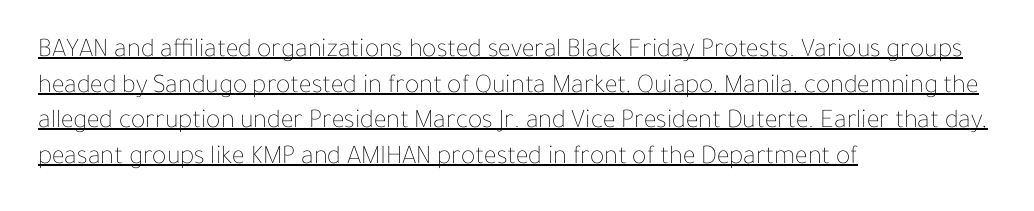
If you drew a ruler down the left edge, every line would touch it. Vertical spacing — default. Like a heading marked for emphasis, these lines bear an underscore. These lines were composed using upright roman letters. Bold? No — there's no thickening of the strokes.
